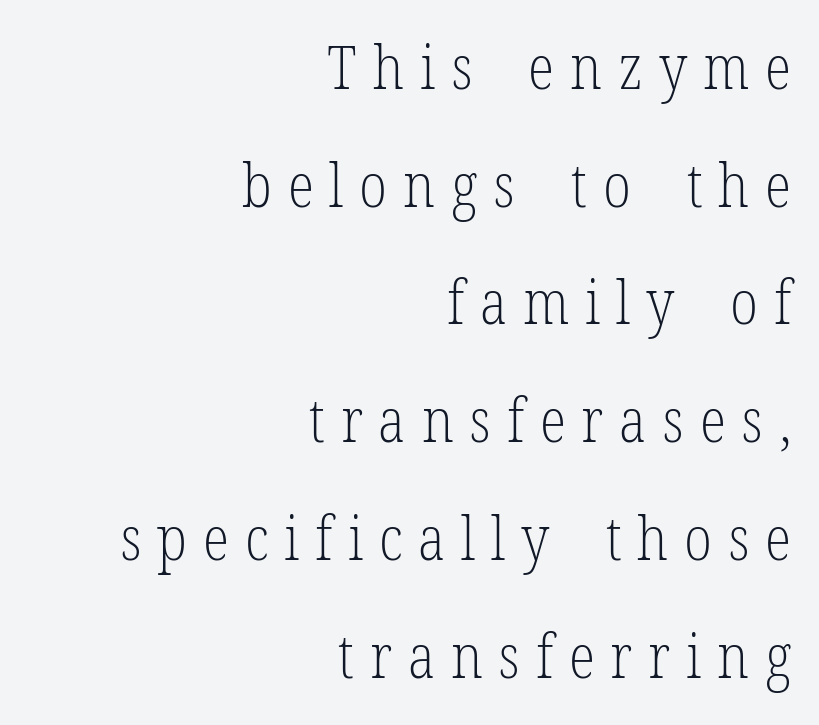
The image shows 61 px light, condensed serif type, upright; set right-aligned, loose line spacing (1.93x), unusually wide letter spacing (+0.26 em), not underlined; low stroke contrast and a medium x-height.
